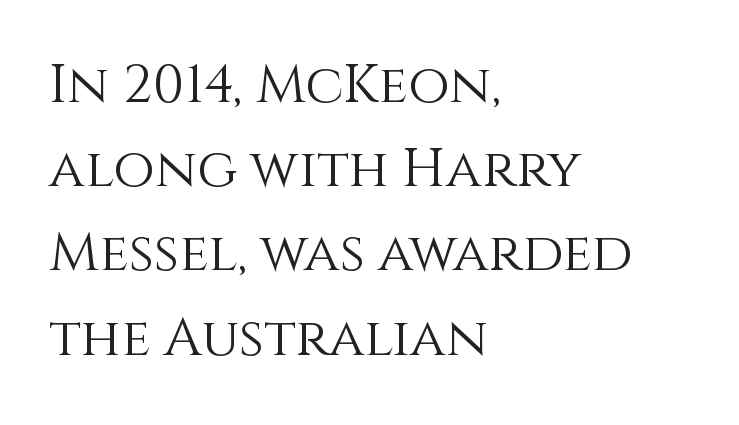
Q: Is the text bold? A: No.
Q: Is the text italic (slanted)? A: No, it is upright.
Q: Is the text underlined? A: No.
Q: How is the paragraph aligned? A: Left-aligned.
Q: Is the spacing between letters normal or unusually wide? A: Normal.
Q: Is the spacing between lines tight, normal or loose? A: Normal.
Q: Width (condensed, normal, or wide)? A: Normal.
Q: x-height? A: Large.
Q: Monospaced? A: No.
